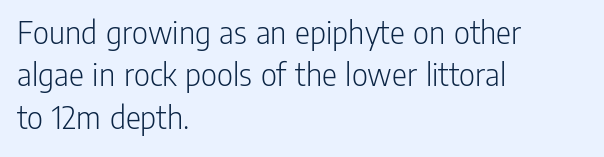
Q: Is the text bold? A: No.
Q: Is the text italic (slanted)? A: No, it is upright.
Q: Is the typeface a serif or a sans-serif typeface? A: Sans-serif.
Q: Is the text underlined? A: No.
Q: How is the paragraph aligned? A: Left-aligned.
Q: Is the spacing between letters normal or unusually wide? A: Normal.
Q: Width (condensed, normal, or wide)? A: Condensed.
Q: Stroke contrast? A: Low.
Q: x-height? A: Medium.
Q: Monospaced? A: No.
